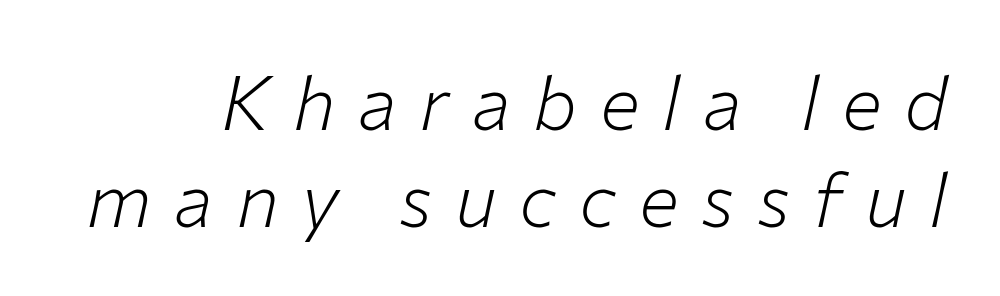
Rows of type keep a routine distance in the vertical direction. Does extra space separate the letters? Yes, quite a lot of it. Counters stay open thanks to moderate or lighter strokes. Each row of text sits above clean, open space. Notice how the stems are inclined rather than vertical — that's the hallmark of italics.
